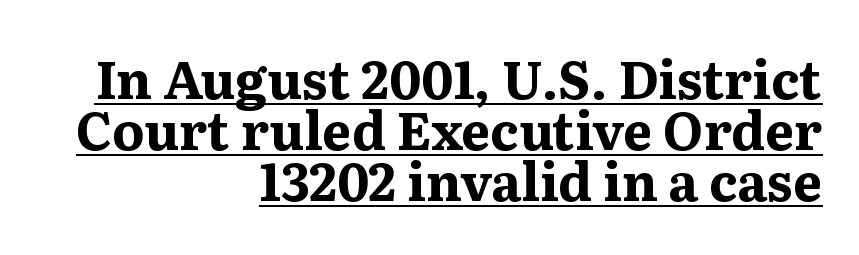
I'd call this a serif setting — the letters wear small feet. Thick stems and heavy bowls — unmistakably bold. Character widths vary here, with narrow letters taking less room than wide ones. The string is rendered with underlining switched on. Default kerning and tracking; the words read as compact shapes.
